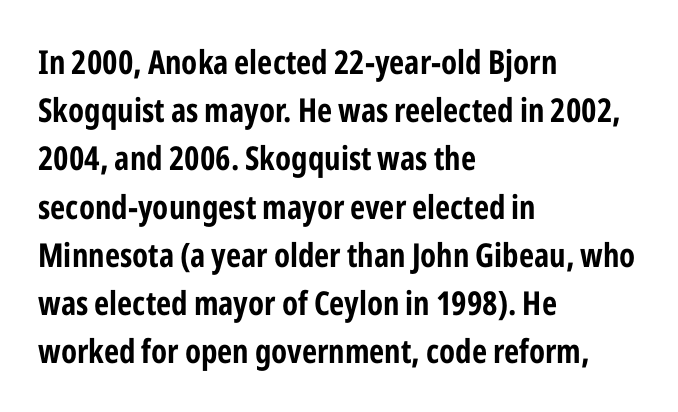
{"serif": "no", "italic": "no", "bold": "yes", "weight": "bold", "width": "condensed", "stroke_contrast": "low", "x_height": "medium", "monospaced": "no", "underline": "no", "align": "left", "line_spacing": "normal", "line_spacing_ratio": 1.46, "letter_spacing": "normal", "letter_spacing_em": 0.0, "glyph_px": 33}
